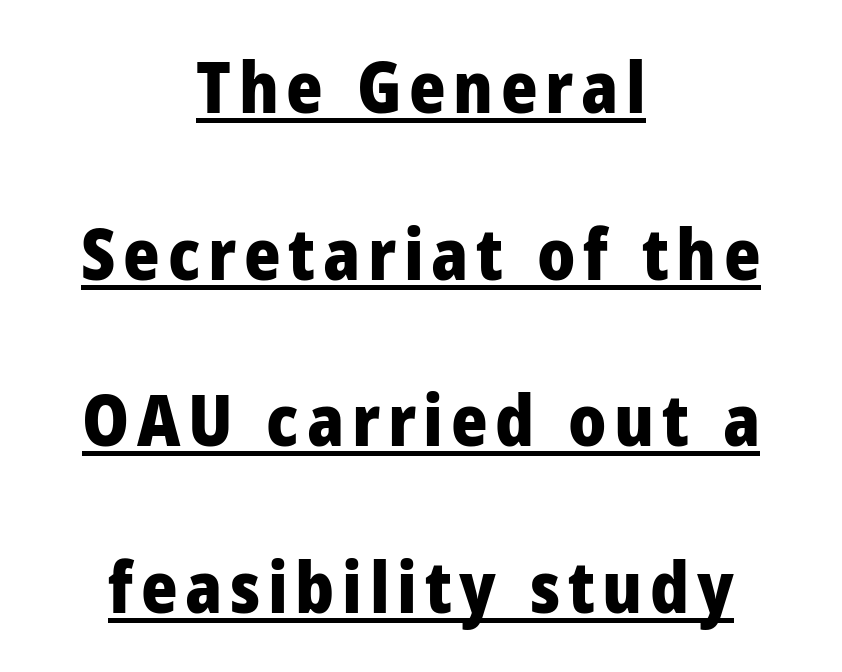
Q: Is the text bold? A: Yes.
Q: Is the text italic (slanted)? A: No, it is upright.
Q: Is the typeface a serif or a sans-serif typeface? A: Sans-serif.
Q: Is the text underlined? A: Yes.
Q: How is the paragraph aligned? A: Centered.
Q: Is the spacing between lines tight, normal or loose? A: Loose.
Q: Width (condensed, normal, or wide)? A: Normal.
Q: Stroke contrast? A: Low.
Q: x-height? A: Medium.
Q: Monospaced? A: No.
